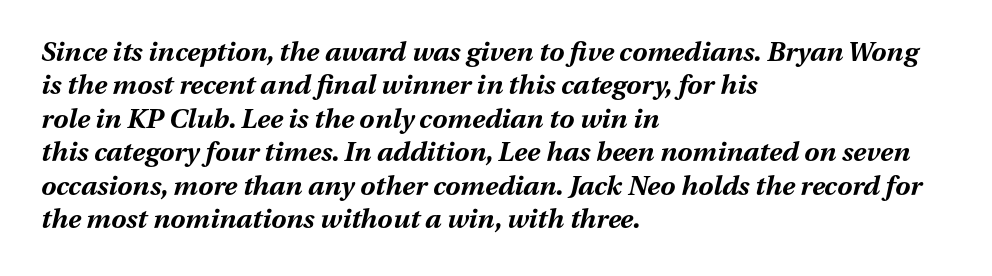
{"italic": "yes", "lean": "right", "slant_degrees": 13, "bold": "yes", "underline": "no", "align": "left", "line_spacing_ratio": 1.24, "letter_spacing": "normal", "letter_spacing_em": 0.0, "glyph_px": 27}
